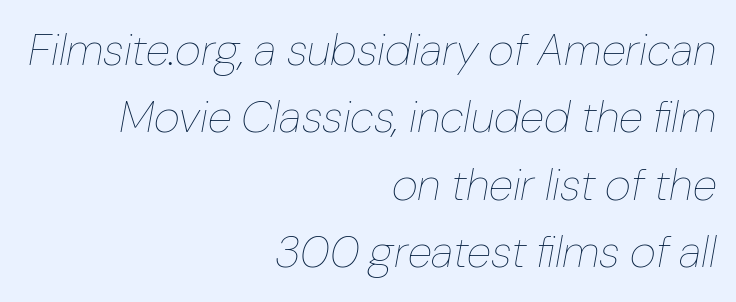
{"italic": "yes", "lean": "right", "slant_degrees": 10, "bold": "no", "weight": "thin", "width": "normal", "stroke_contrast": "low", "x_height": "medium", "monospaced": "no", "underline": "no", "align": "right", "line_spacing": "normal", "line_spacing_ratio": 1.5, "letter_spacing": "normal", "letter_spacing_em": 0.0, "glyph_px": 45}
